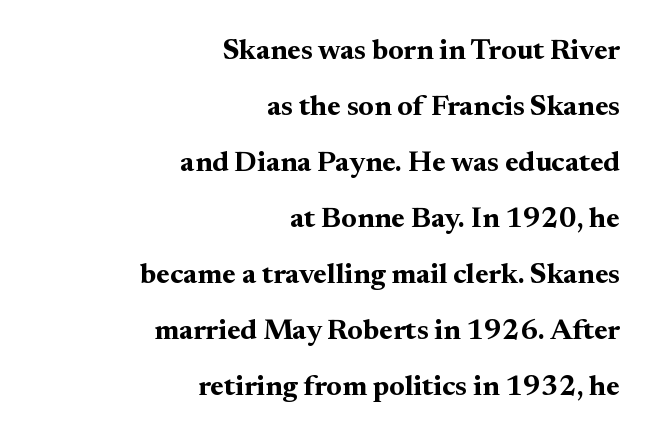
{"serif": "yes", "italic": "no", "bold": "yes", "weight": "bold", "width": "normal", "stroke_contrast": "medium", "x_height": "small", "monospaced": "no", "underline": "no", "align": "right", "line_spacing": "loose", "line_spacing_ratio": 1.93, "letter_spacing": "normal", "letter_spacing_em": 0.0, "glyph_px": 29}
